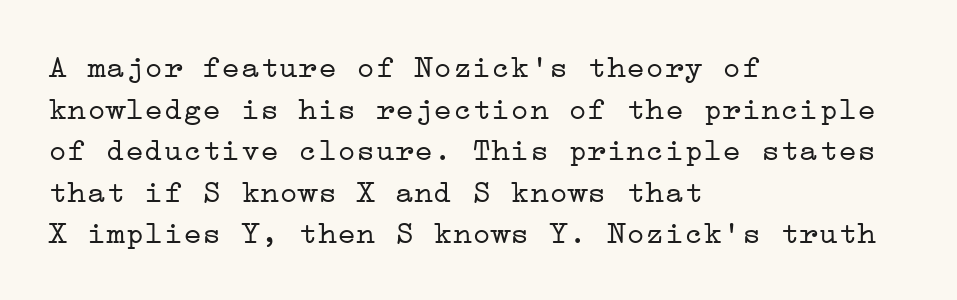
{"serif": "yes", "italic": "no", "bold": "no", "weight": "light", "width": "wide", "stroke_contrast": "low", "x_height": "medium", "underline": "no", "align": "left", "line_spacing": "normal", "line_spacing_ratio": 1.3, "letter_spacing": "normal", "letter_spacing_em": 0.0, "glyph_px": 32}
